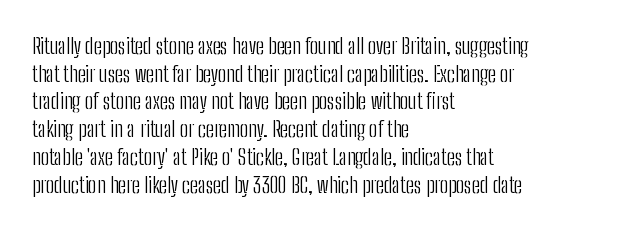
The image shows 22 px text type, upright; set left-aligned, normal line spacing (1.26x), normal letter spacing, not underlined.
